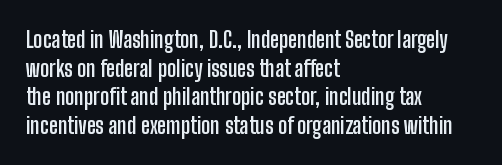
Q: Is the text bold? A: Yes.
Q: Is the text italic (slanted)? A: No, it is upright.
Q: Is the text underlined? A: No.
Q: How is the paragraph aligned? A: Left-aligned.
Q: Is the spacing between letters normal or unusually wide? A: Normal.
Q: Is the spacing between lines tight, normal or loose? A: Normal.
